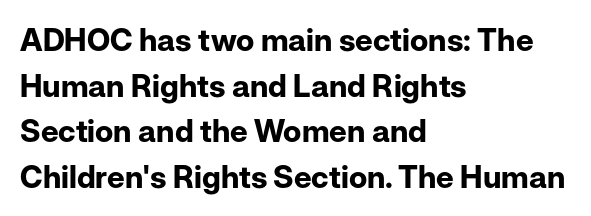
The font family rendered here belongs to the sans-serif group. The tracking reads as untouched default to a designer's eye. The specimen reads as upright at a glance. A normal amount of white space separates one row of letters from the next. The baseline area is clear. The lines are quadded left.
